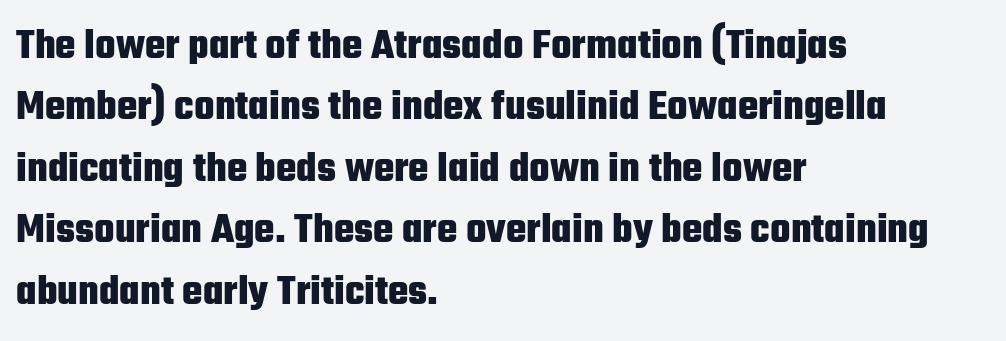
Q: Is the text bold? A: Yes.
Q: Is the text italic (slanted)? A: No, it is upright.
Q: Is the typeface a serif or a sans-serif typeface? A: Sans-serif.
Q: Is the text underlined? A: No.
Q: How is the paragraph aligned? A: Left-aligned.
Q: Is the spacing between letters normal or unusually wide? A: Normal.
Q: Is the spacing between lines tight, normal or loose? A: Normal.
Q: Width (condensed, normal, or wide)? A: Condensed.
Q: Stroke contrast? A: Low.
Q: x-height? A: Medium.
Q: Monospaced? A: No.
